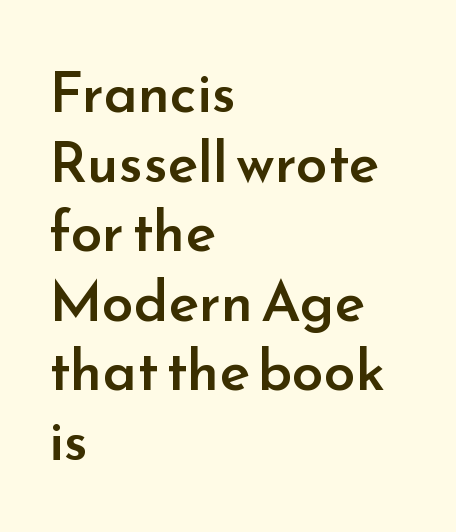
The image shows 57 px semibold sans-serif type, upright; set left-aligned, line spacing 1.22x, normal letter spacing, not underlined; low stroke contrast and a small x-height.
